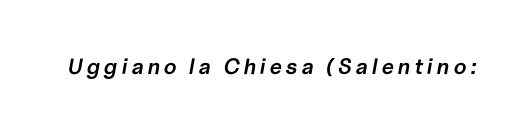
{"italic": "yes", "lean": "right", "slant_degrees": 10, "bold": "semi", "underline": "no", "glyph_px": 22}
